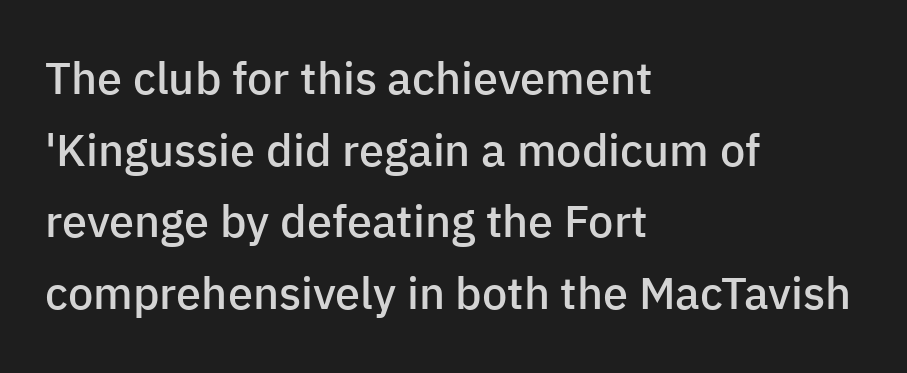
The image shows 45 px semibold sans-serif type, upright; set left-aligned, normal line spacing (1.59x), normal letter spacing, not underlined; low stroke contrast and a medium x-height.
